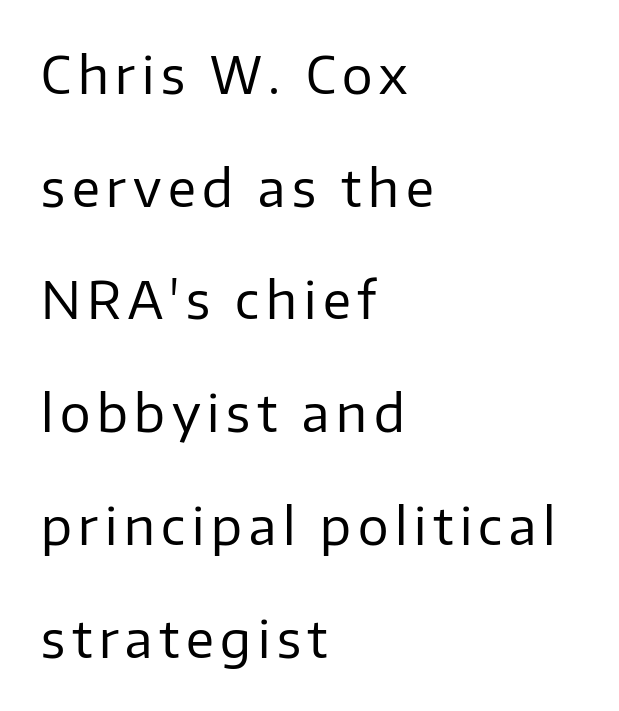
The glyphs in this specimen are sans serif. Regarding leading, the lines here are spaced well apart. Glance below the letters and you will spot only blank space. Style check: upright.
